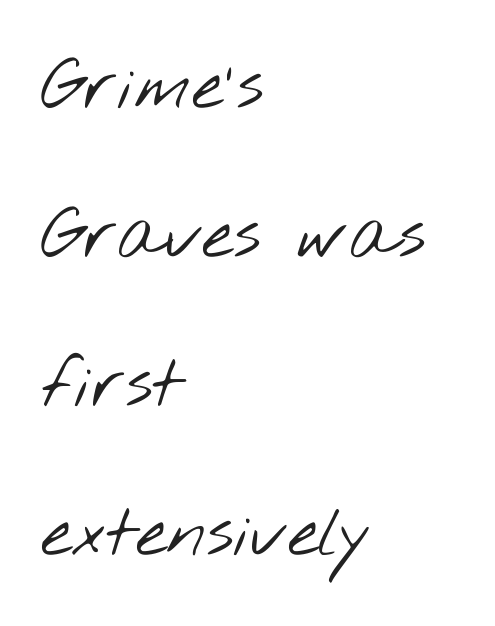
{"serif": "no", "bold": "no", "weight": "light", "width": "wide", "stroke_contrast": "low", "x_height": "small", "monospaced": "no", "underline": "no", "align": "left", "line_spacing": "loose", "line_spacing_ratio": 2.1, "letter_spacing": "normal", "letter_spacing_em": 0.0, "glyph_px": 71}
